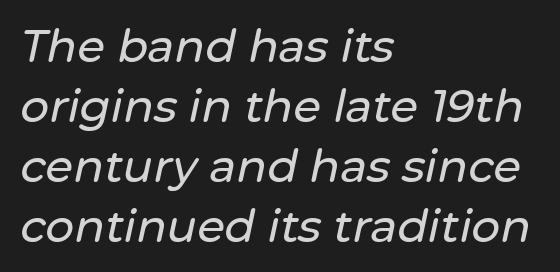
Do the characters align in a grid? No, the font is proportional. The passage shown has conventional tracking throughout. Italic? Definitely — the glyphs are oblique. Anything drawn beneath the words? Only blank space. The ragged edge is on the right, which tells us the setting is flush left.
